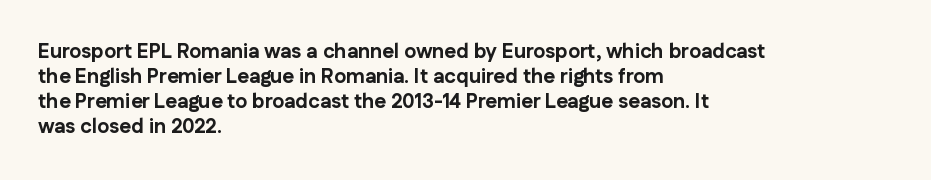
The image shows 20 px bold type, upright; set left-aligned, normal line spacing (1.25x), normal letter spacing, not underlined.
